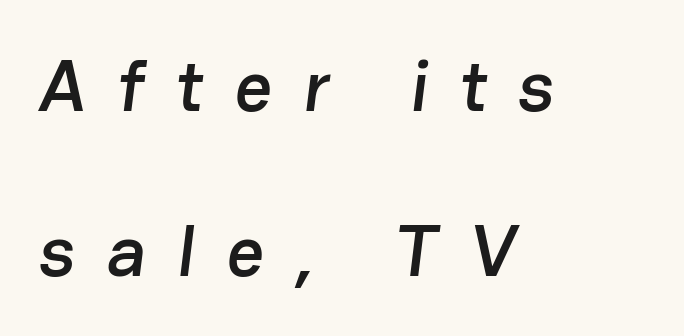
The image shows 73 px sans-serif type; set left-aligned, loose line spacing (2.26x), unusually wide letter spacing (+0.43 em), not underlined; low stroke contrast and a medium x-height.
